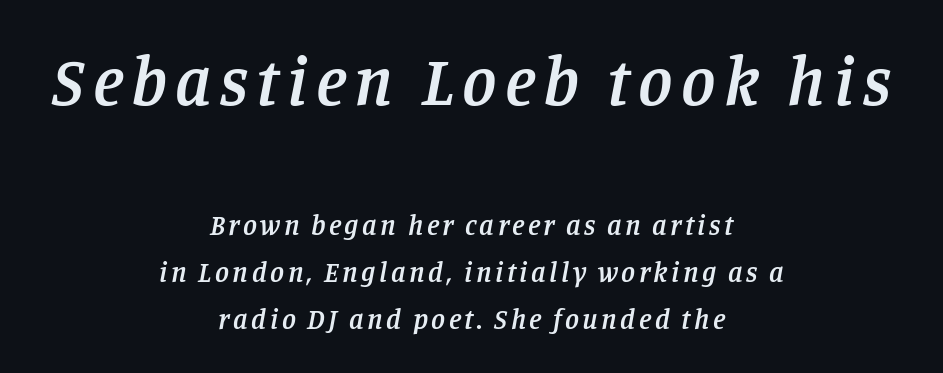
Q: Is the text bold? A: Semi-bold.
Q: Is the text italic (slanted)? A: Yes, it leans right by about 11 degrees.
Q: Is the typeface a serif or a sans-serif typeface? A: Serif.
Q: Is the text underlined? A: No.
Q: How is the paragraph aligned? A: Centered.
Q: Is the spacing between lines tight, normal or loose? A: Normal.
Q: Which block of text is set in a larger size, the first (top) or the second (bottom)? A: The first (top) one.
Q: Width (condensed, normal, or wide)? A: Normal.
Q: Stroke contrast? A: Low.
Q: x-height? A: Large.
Q: Monospaced? A: No.
